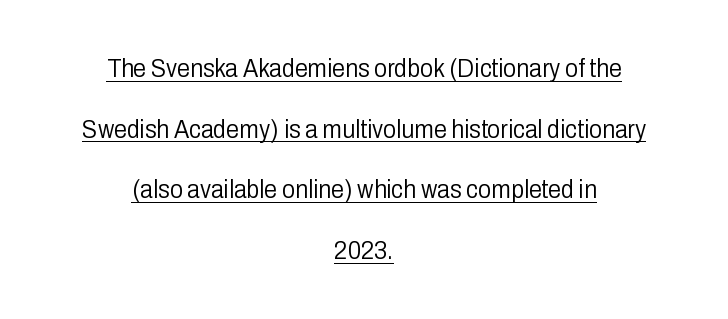
The image shows 26 px text type, upright; set centered, loose line spacing (2.33x), normal letter spacing, underlined.
